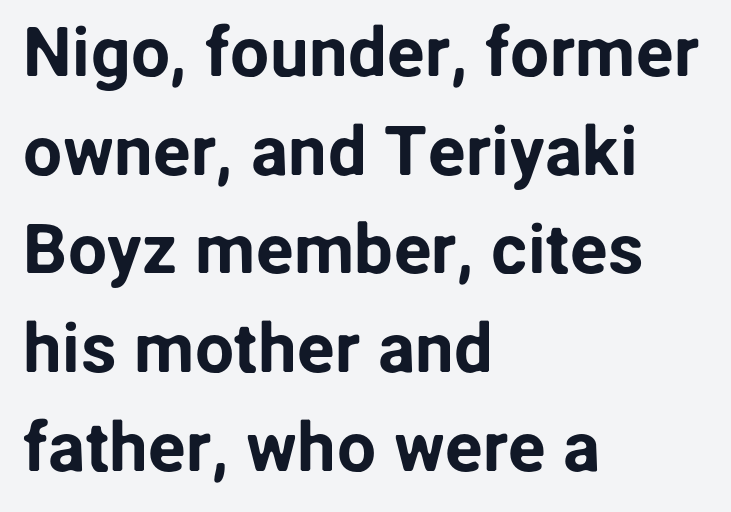
Q: Is the text italic (slanted)? A: No, it is upright.
Q: Is the typeface a serif or a sans-serif typeface? A: Sans-serif.
Q: Is the text underlined? A: No.
Q: How is the paragraph aligned? A: Left-aligned.
Q: Is the spacing between letters normal or unusually wide? A: Normal.
Q: Is the spacing between lines tight, normal or loose? A: Normal.
Q: Width (condensed, normal, or wide)? A: Normal.
Q: Stroke contrast? A: Low.
Q: x-height? A: Medium.
Q: Monospaced? A: No.
